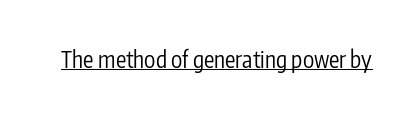
Q: Is the text bold? A: No.
Q: Is the text italic (slanted)? A: No, it is upright.
Q: Is the text underlined? A: Yes.
Q: Is the spacing between letters normal or unusually wide? A: Normal.
